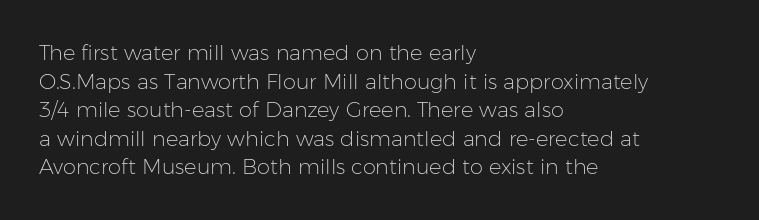
{"italic": "no", "bold": "no", "underline": "no", "align": "left", "line_spacing": "normal", "line_spacing_ratio": 1.36, "letter_spacing": "normal", "letter_spacing_em": 0.0, "glyph_px": 21}
